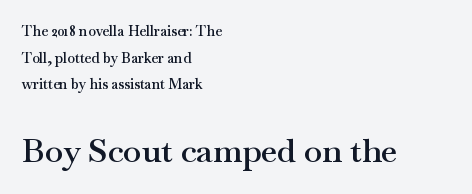
The face used here is proportionally spaced, like ordinary book or web type. Just letters on the line, the space beneath them empty. Tall strokes in this sample are plumb rather than angled. The block sitting lower on the canvas is the one with enlarged characters. Unlike a clean sans, this face finishes its strokes with serifs.
